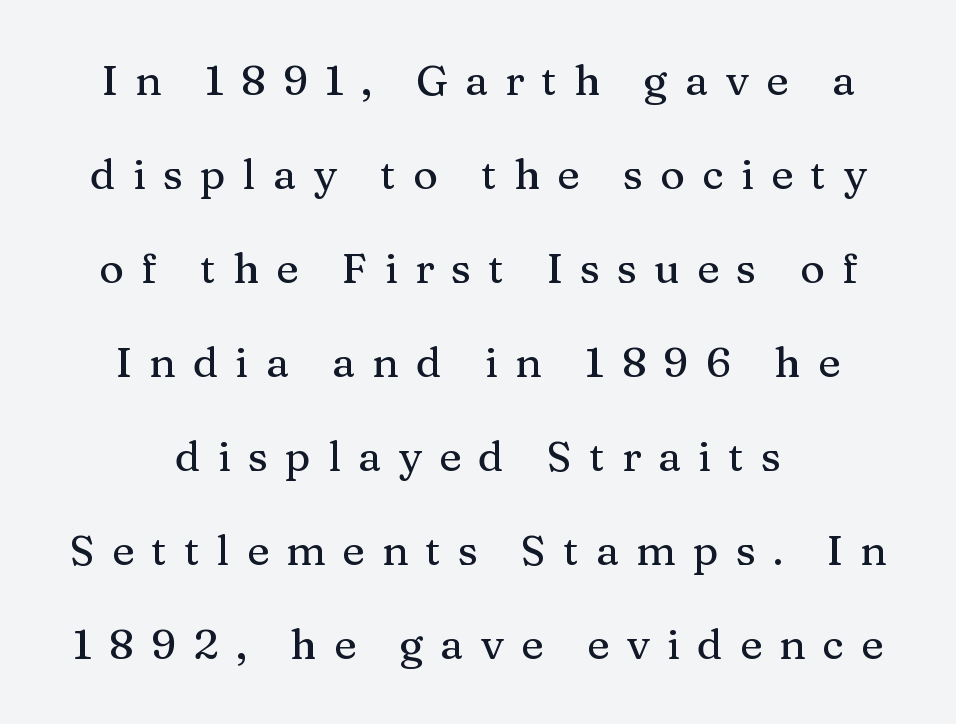
The image shows 42 px serif type, upright; set loose line spacing (2.24x), unusually wide letter spacing (+0.41 em), not underlined; medium stroke contrast and a medium x-height.
